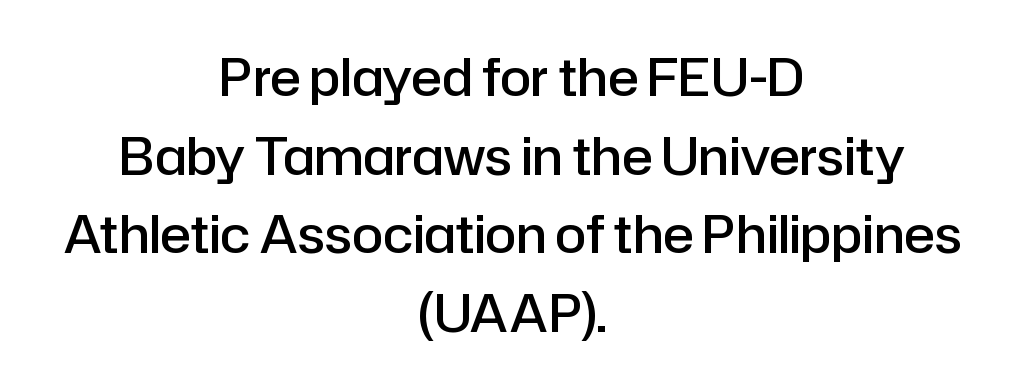
The image shows 51 px semibold sans-serif type, upright; set centered, normal line spacing (1.54x), normal letter spacing, not underlined; low stroke contrast and a medium x-height.
